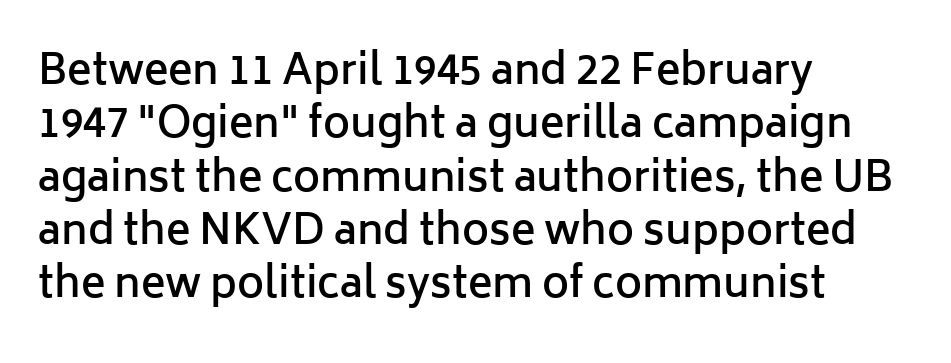
{"serif": "no", "italic": "no", "bold": "semi", "weight": "semibold", "width": "normal", "stroke_contrast": "low", "x_height": "medium", "monospaced": "no", "underline": "no", "align": "left", "line_spacing": "normal", "line_spacing_ratio": 1.3, "letter_spacing": "normal", "letter_spacing_em": 0.0, "glyph_px": 41}
